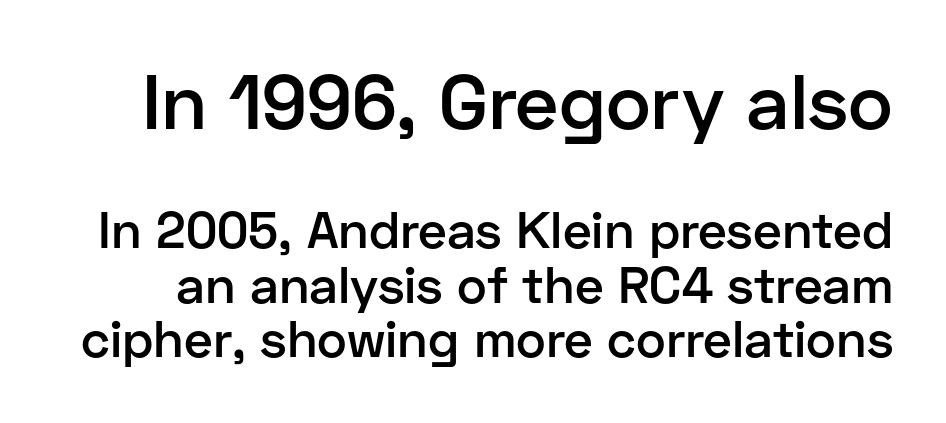
The image shows 77 px semibold sans-serif type, upright; set tight line spacing (1.07x), normal letter spacing, not underlined; the first (top) block is 1.51x larger; low stroke contrast and a medium x-height.
